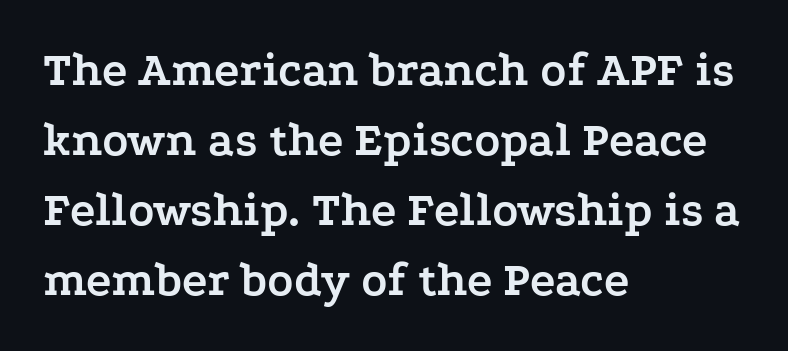
Q: Is the text bold? A: Yes.
Q: Is the text italic (slanted)? A: No, it is upright.
Q: Is the typeface a serif or a sans-serif typeface? A: Serif.
Q: Is the text underlined? A: No.
Q: How is the paragraph aligned? A: Left-aligned.
Q: Is the spacing between letters normal or unusually wide? A: Normal.
Q: Is the spacing between lines tight, normal or loose? A: Normal.
Q: Width (condensed, normal, or wide)? A: Wide.
Q: Stroke contrast? A: Low.
Q: x-height? A: Medium.
Q: Monospaced? A: No.
